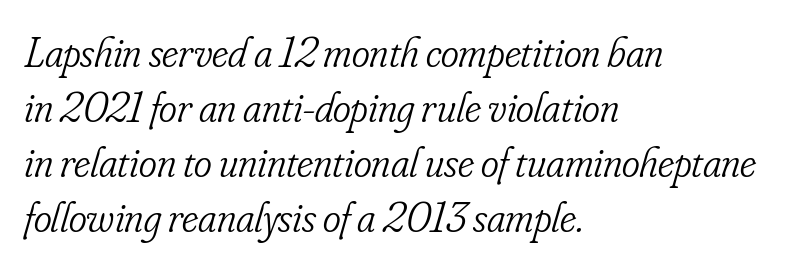
The lines in this sample share a left origin and differ only in where they stop. The font's italic variant was chosen for this text. Is this a heavy cut? Hardly; it is regular or lighter. The typeface chosen for these lines features serifs. There is no visible air inserted between adjacent glyphs. The block of text has a typical density, with ordinary space between rows.
